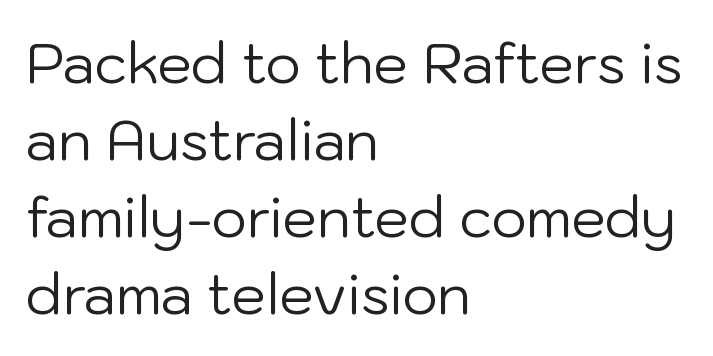
{"serif": "no", "italic": "no", "bold": "no", "weight": "regular", "width": "normal", "stroke_contrast": "low", "x_height": "medium", "monospaced": "no", "underline": "no", "align": "left", "line_spacing": "normal", "line_spacing_ratio": 1.4, "letter_spacing": "normal", "letter_spacing_em": 0.0, "glyph_px": 55}
